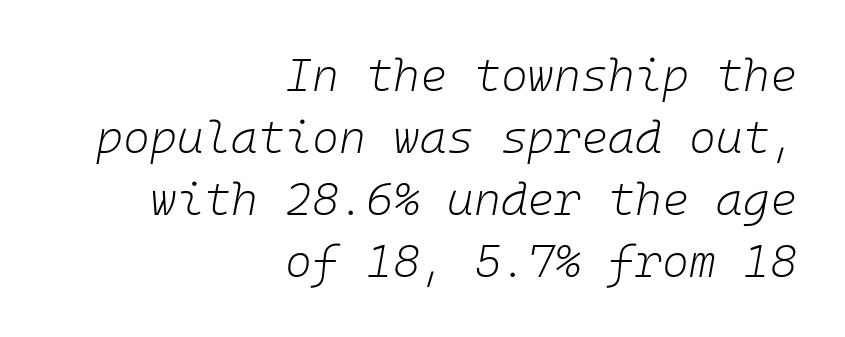
The image shows 46 px light type, italic (leaning right), monospaced; set right-aligned, normal line spacing (1.35x), normal letter spacing, not underlined; low stroke contrast and a medium x-height.
